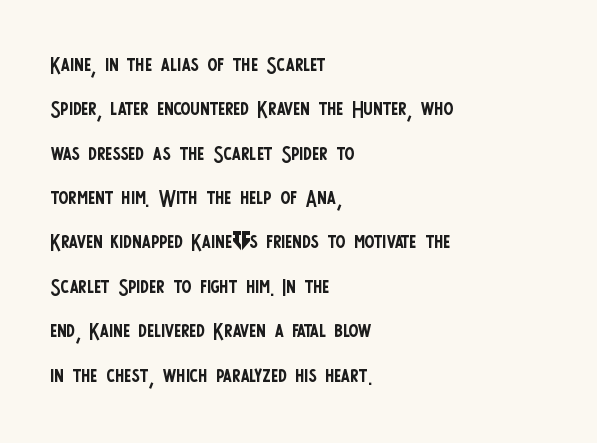
Weight: regular or lighter. Students, observe: this is what conventionally led text looks like. The glyphs in this specimen are sans serif. Each letter keeps its own natural width here, so spacing adapts to shape. Tracking value appears to be zero — textbook default spacing. Upright lettering throughout.
